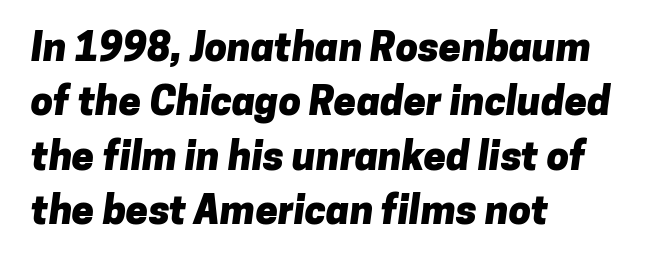
{"serif": "no", "bold": "yes", "weight": "heavy", "width": "normal", "stroke_contrast": "low", "x_height": "medium", "monospaced": "no", "underline": "no", "align": "left", "line_spacing": "normal", "line_spacing_ratio": 1.36, "letter_spacing": "normal", "letter_spacing_em": 0.0, "glyph_px": 40}
